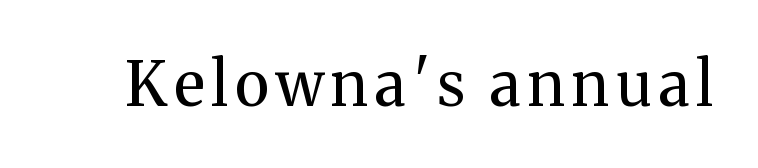
The image shows 61 px regular-weight serif type, upright; set not underlined; medium stroke contrast and a medium x-height.
